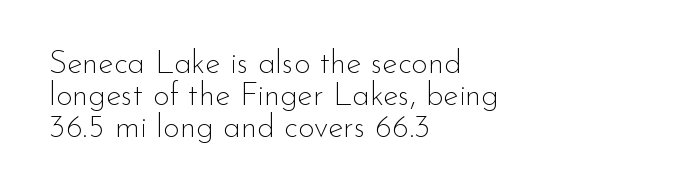
The image shows 32 px thin sans-serif type, upright; set left-aligned, tight line spacing (1.0x), normal letter spacing, not underlined; low stroke contrast and a small x-height.
